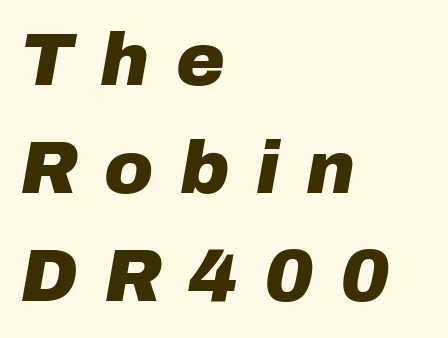
The image shows 74 px heavy type, italic (leaning right); set left-aligned, normal line spacing (1.46x), unusually wide letter spacing (+0.36 em), not underlined; low stroke contrast and a medium x-height.
